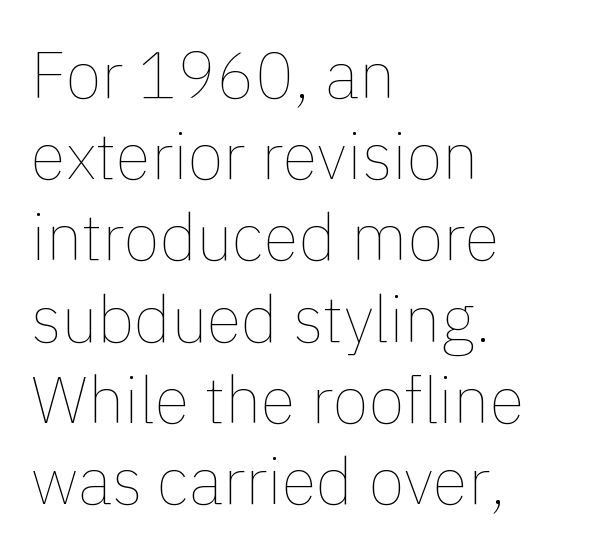
{"italic": "no", "bold": "no", "weight": "thin", "width": "normal", "x_height": "medium", "monospaced": "no", "underline": "no", "align": "left", "line_spacing": "normal", "line_spacing_ratio": 1.25, "letter_spacing": "normal", "letter_spacing_em": 0.0, "glyph_px": 65}
